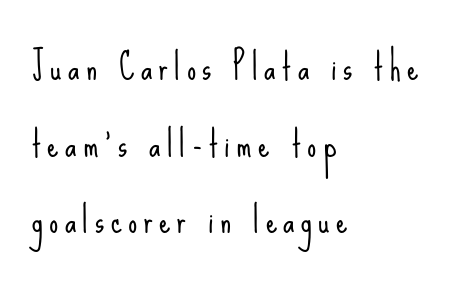
Q: Is the text bold? A: No.
Q: Is the text italic (slanted)? A: No, it is upright.
Q: Is the typeface a serif or a sans-serif typeface? A: Sans-serif.
Q: Is the text underlined? A: No.
Q: How is the paragraph aligned? A: Left-aligned.
Q: Is the spacing between lines tight, normal or loose? A: Loose.
Q: Width (condensed, normal, or wide)? A: Condensed.
Q: Stroke contrast? A: Low.
Q: x-height? A: Small.
Q: Monospaced? A: No.
